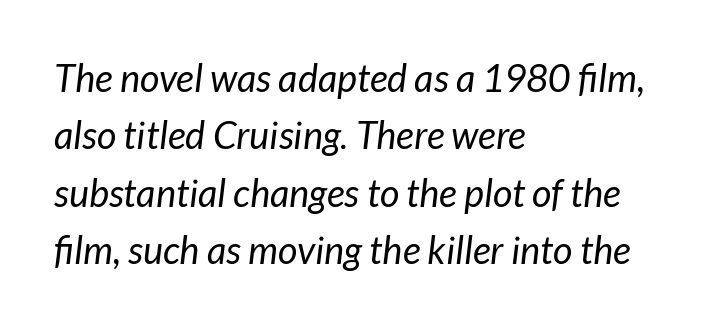
Is the stroke heavy? The answer is a plain regular-or-lighter. The strip under each line holds only bare page. This sample uses an oblique cut, with every glyph tilted off the vertical. The passage shown is typed in a proportional face where columns would drift.
